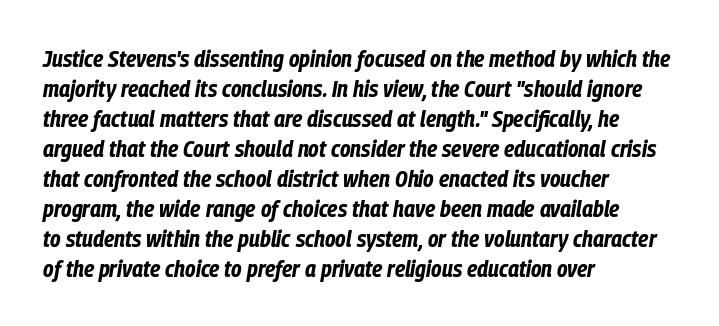
{"italic": "yes", "lean": "right", "slant_degrees": 9, "bold": "yes", "underline": "no", "align": "left", "line_spacing": "normal", "line_spacing_ratio": 1.25, "letter_spacing": "normal", "letter_spacing_em": 0.0, "glyph_px": 24}
